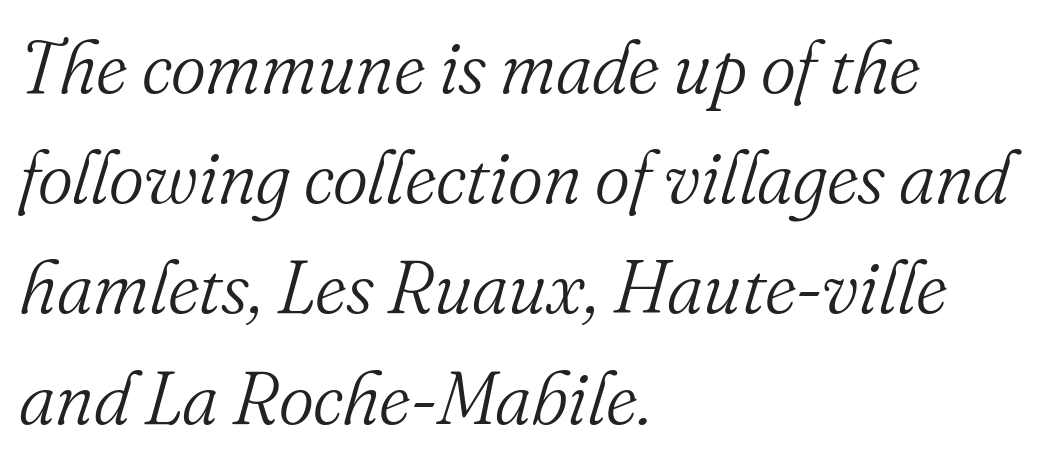
The image shows 75 px light serif type, italic (leaning right); set left-aligned, normal line spacing (1.47x), normal letter spacing, not underlined; medium stroke contrast and a small x-height.
